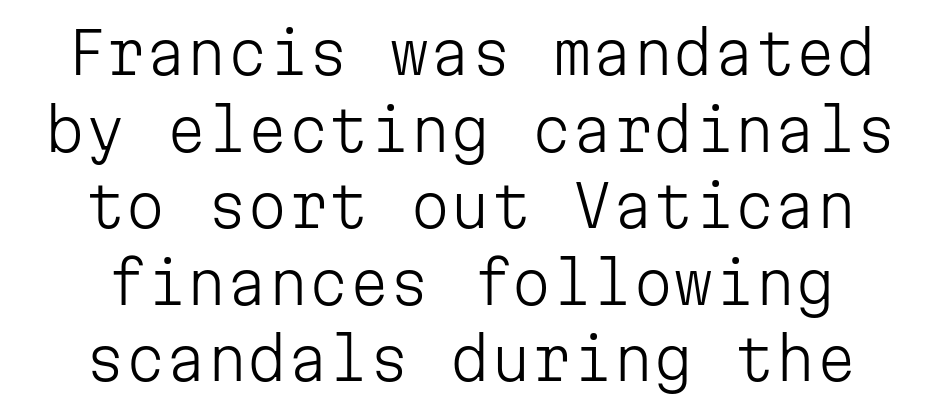
{"serif": "no", "italic": "no", "bold": "no", "weight": "light", "width": "normal", "stroke_contrast": "low", "x_height": "medium", "monospaced": "yes", "underline": "no", "line_spacing": "normal", "line_spacing_ratio": 1.32, "letter_spacing": "normal", "letter_spacing_em": 0.0, "glyph_px": 58}
